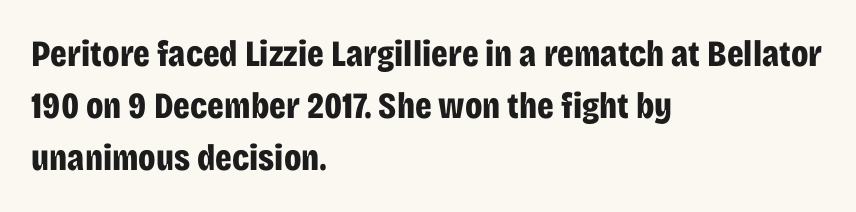
{"serif": "no", "italic": "no", "bold": "yes", "weight": "bold", "width": "condensed", "stroke_contrast": "low", "x_height": "large", "monospaced": "no", "underline": "no", "align": "left", "line_spacing": "normal", "line_spacing_ratio": 1.41, "letter_spacing": "normal", "letter_spacing_em": 0.0, "glyph_px": 37}
